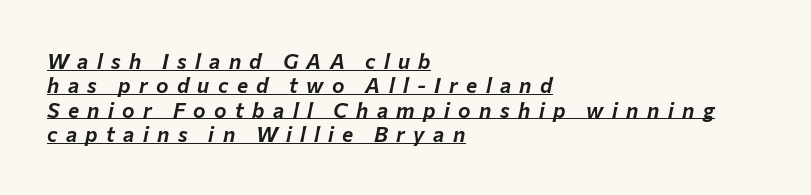
The image shows 21 px text type, italic (leaning right); set left-aligned, line spacing 1.16x, unusually wide letter spacing (+0.4 em), underlined.
